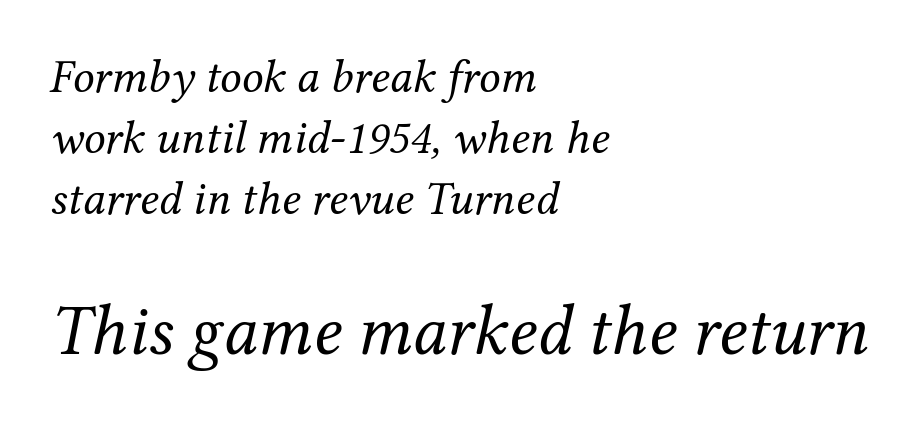
{"serif": "yes", "italic": "yes", "lean": "right", "slant_degrees": 12, "bold": "no", "weight": "regular", "width": "normal", "stroke_contrast": "medium", "x_height": "medium", "monospaced": "no", "underline": "no", "align": "left", "line_spacing": "normal", "line_spacing_ratio": 1.27, "letter_spacing": "normal", "letter_spacing_em": 0.0, "larger_block": "second", "size_ratio": 1.5, "glyph_px": 72}
